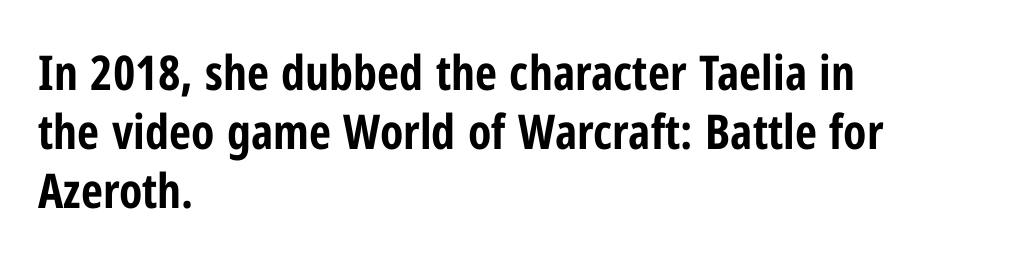
Q: Is the text bold? A: Yes.
Q: Is the text italic (slanted)? A: No, it is upright.
Q: Is the typeface a serif or a sans-serif typeface? A: Sans-serif.
Q: Is the text underlined? A: No.
Q: How is the paragraph aligned? A: Left-aligned.
Q: Is the spacing between letters normal or unusually wide? A: Normal.
Q: Width (condensed, normal, or wide)? A: Condensed.
Q: Stroke contrast? A: Low.
Q: x-height? A: Medium.
Q: Monospaced? A: No.
